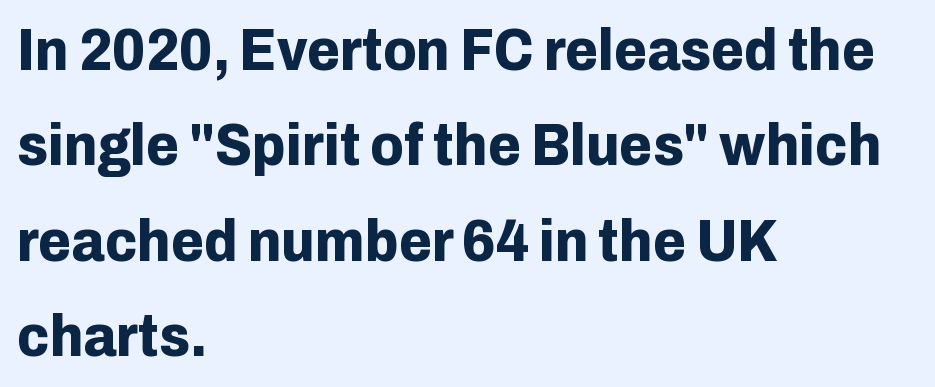
The image shows 60 px bold sans-serif type, upright; set left-aligned, normal line spacing (1.59x), normal letter spacing, not underlined; low stroke contrast and a medium x-height.
